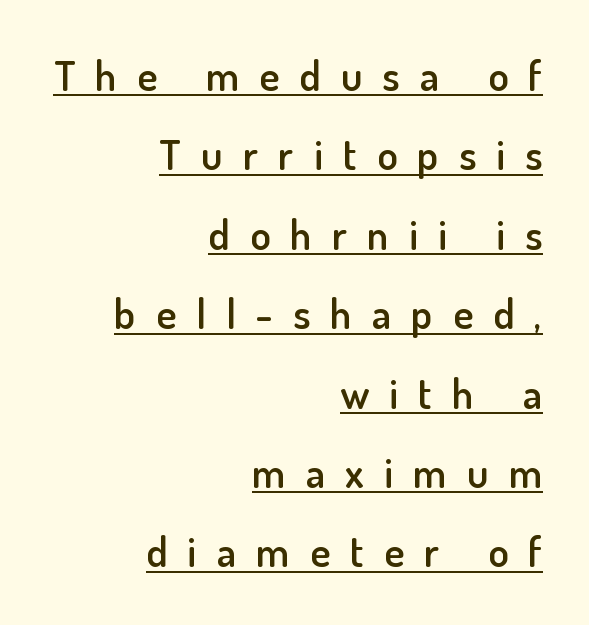
{"serif": "no", "italic": "no", "bold": "semi", "weight": "semibold", "width": "normal", "stroke_contrast": "low", "x_height": "small", "monospaced": "no", "underline": "yes", "align": "right", "line_spacing_ratio": 1.89, "letter_spacing": "wide", "letter_spacing_em": 0.48, "glyph_px": 42}
